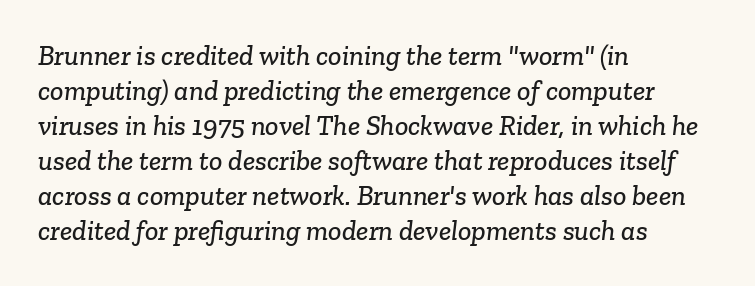
Words appear dense and cohesive because spacing is normal. Does the type have serifs? Yes, each stem ends in a small foot. Normally led — the rows are evenly, conventionally spaced. These lines stack with their left ends in a neat column.
